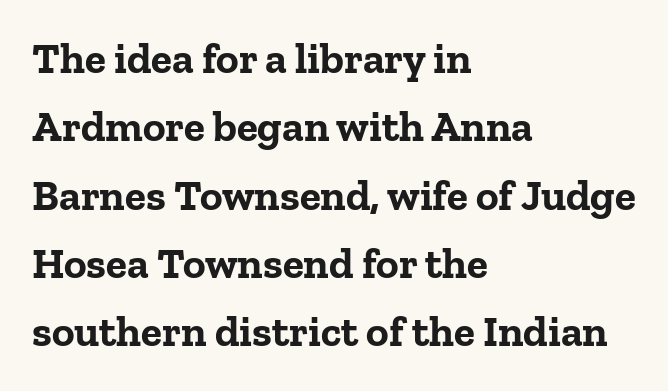
Q: Is the text bold? A: Yes.
Q: Is the text italic (slanted)? A: No, it is upright.
Q: Is the typeface a serif or a sans-serif typeface? A: Serif.
Q: Is the text underlined? A: No.
Q: How is the paragraph aligned? A: Left-aligned.
Q: Is the spacing between letters normal or unusually wide? A: Normal.
Q: Is the spacing between lines tight, normal or loose? A: Normal.
Q: Width (condensed, normal, or wide)? A: Normal.
Q: Stroke contrast? A: Low.
Q: x-height? A: Medium.
Q: Monospaced? A: No.
